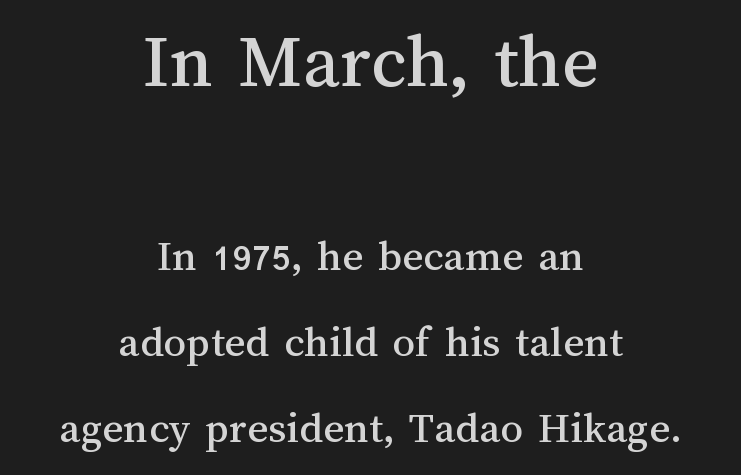
{"italic": "no", "width": "normal", "stroke_contrast": "medium", "x_height": "medium", "monospaced": "no", "underline": "no", "align": "center", "line_spacing": "loose", "line_spacing_ratio": 1.91, "letter_spacing": "normal", "letter_spacing_em": 0.0, "larger_block": "first", "size_ratio": 1.73, "glyph_px": 78}
